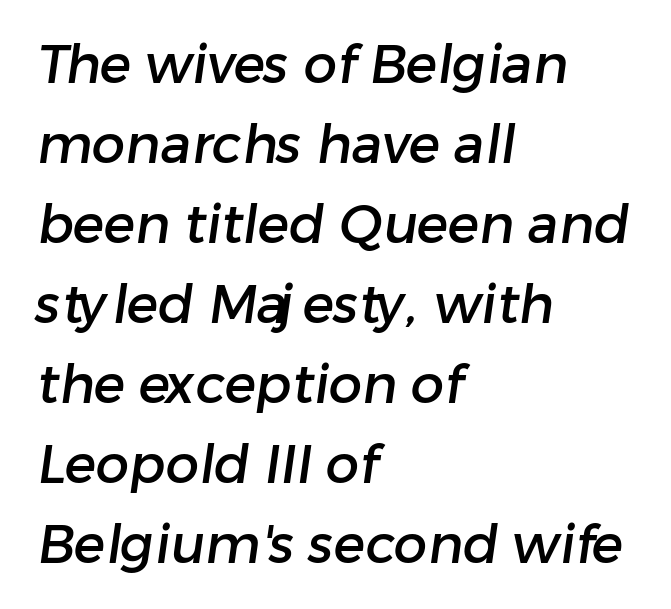
Q: Is the typeface a serif or a sans-serif typeface? A: Sans-serif.
Q: Is the text underlined? A: No.
Q: How is the paragraph aligned? A: Left-aligned.
Q: Is the spacing between letters normal or unusually wide? A: Normal.
Q: Is the spacing between lines tight, normal or loose? A: Normal.
Q: Width (condensed, normal, or wide)? A: Normal.
Q: Stroke contrast? A: Low.
Q: x-height? A: Medium.
Q: Monospaced? A: No.
